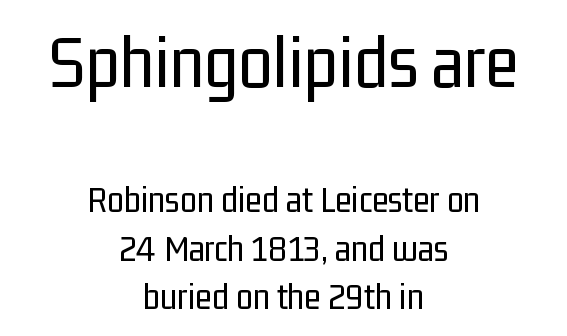
Q: Is the text bold? A: No.
Q: Is the text italic (slanted)? A: No, it is upright.
Q: Is the typeface a serif or a sans-serif typeface? A: Sans-serif.
Q: Is the text underlined? A: No.
Q: How is the paragraph aligned? A: Centered.
Q: Is the spacing between letters normal or unusually wide? A: Normal.
Q: Is the spacing between lines tight, normal or loose? A: Normal.
Q: Which block of text is set in a larger size, the first (top) or the second (bottom)? A: The first (top) one.
Q: Width (condensed, normal, or wide)? A: Condensed.
Q: Stroke contrast? A: Low.
Q: x-height? A: Medium.
Q: Monospaced? A: No.
